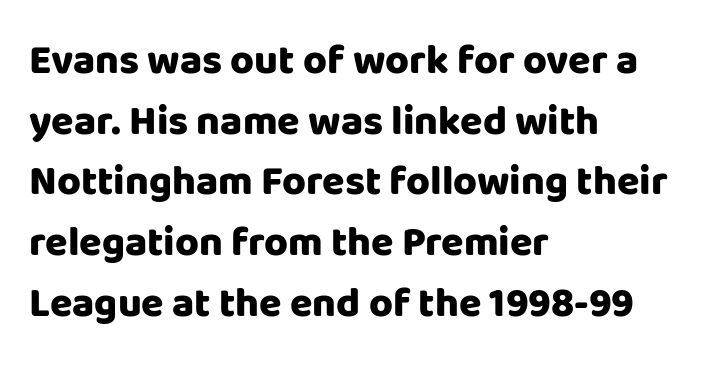
The image shows 41 px heavy sans-serif type, upright; set left-aligned, normal line spacing (1.48x), normal letter spacing, not underlined; low stroke contrast and a large x-height.
